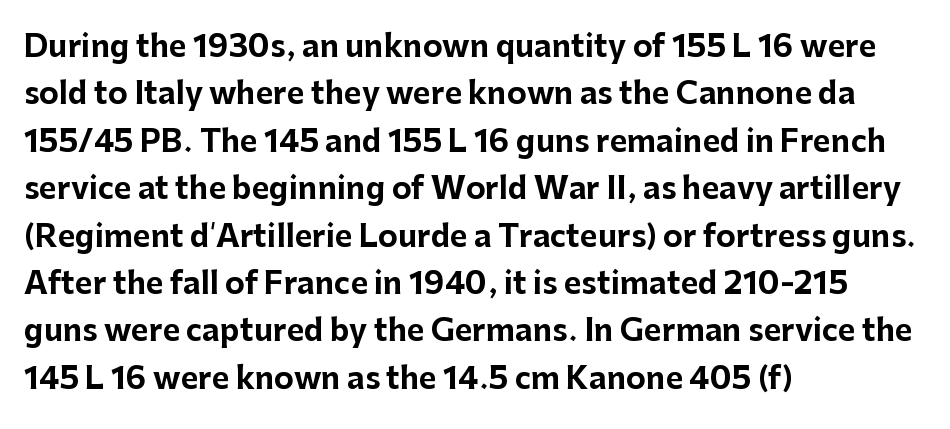
The image shows 30 px bold sans-serif type, upright; set left-aligned, normal line spacing (1.58x), normal letter spacing, not underlined; low stroke contrast and a medium x-height.
